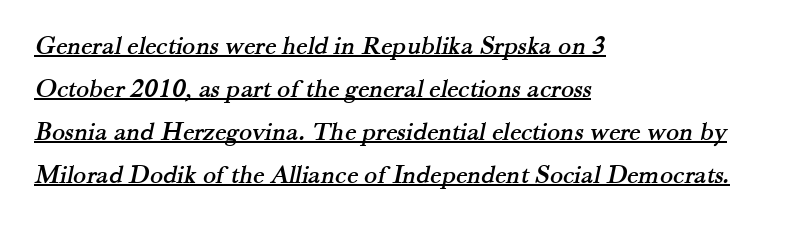
{"underline": "yes", "align": "left", "line_spacing": "normal", "line_spacing_ratio": 1.59, "letter_spacing": "normal", "letter_spacing_em": 0.0, "glyph_px": 27}
